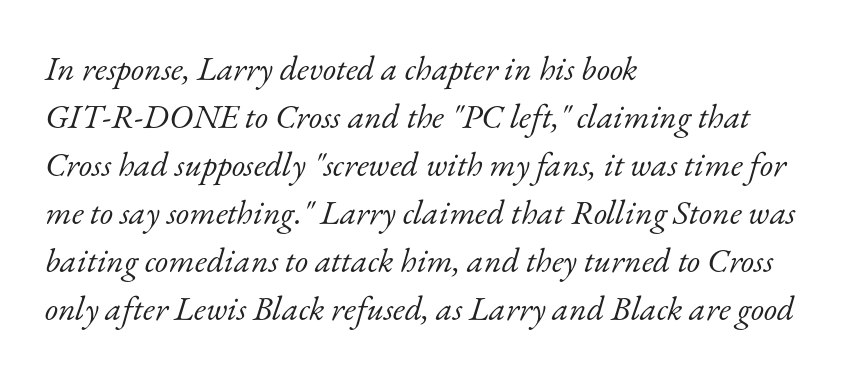
{"serif": "yes", "italic": "yes", "lean": "right", "slant_degrees": 17, "bold": "no", "weight": "light", "width": "normal", "stroke_contrast": "low", "x_height": "small", "monospaced": "no", "underline": "no", "align": "left", "line_spacing": "normal", "line_spacing_ratio": 1.41, "letter_spacing": "normal", "letter_spacing_em": 0.0, "glyph_px": 34}
